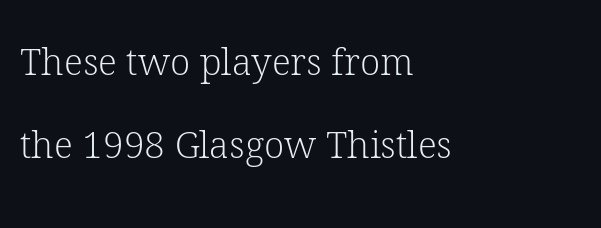
Q: Is the text bold? A: No.
Q: Is the text italic (slanted)? A: No, it is upright.
Q: Is the typeface a serif or a sans-serif typeface? A: Serif.
Q: Is the text underlined? A: No.
Q: How is the paragraph aligned? A: Left-aligned.
Q: Is the spacing between letters normal or unusually wide? A: Normal.
Q: Is the spacing between lines tight, normal or loose? A: Loose.
Q: Width (condensed, normal, or wide)? A: Normal.
Q: Stroke contrast? A: Low.
Q: x-height? A: Medium.
Q: Monospaced? A: No.
